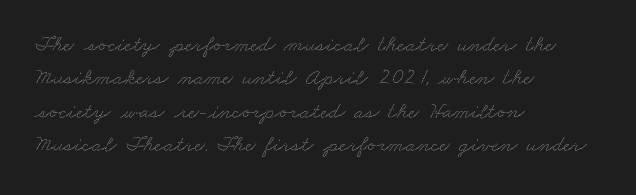
The image shows 23 px text type; set left-aligned, normal line spacing (1.45x), normal letter spacing, not underlined.
